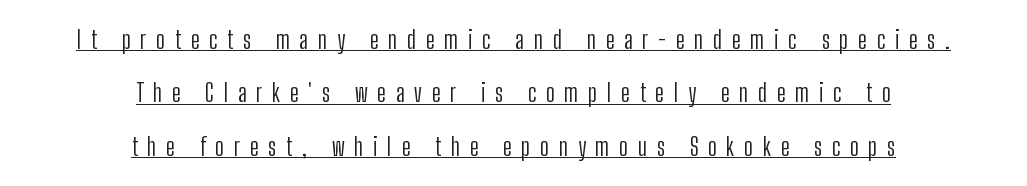
Q: Is the text bold? A: No.
Q: Is the text italic (slanted)? A: No, it is upright.
Q: Is the text underlined? A: Yes.
Q: How is the paragraph aligned? A: Centered.
Q: Is the spacing between letters normal or unusually wide? A: Unusually wide.
Q: Is the spacing between lines tight, normal or loose? A: Loose.
